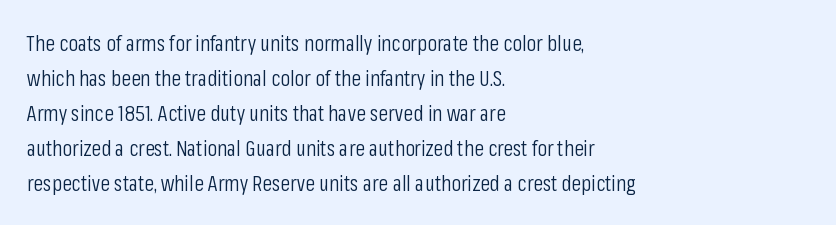
Every stem runs plumb, perpendicular to the baseline. Ink coverage per letter is moderate at most. Does extra space separate the letters? No, they use regular spacing. Line starts are locked; line ends wander. If you measured baseline to baseline, you'd find a middling distance.
